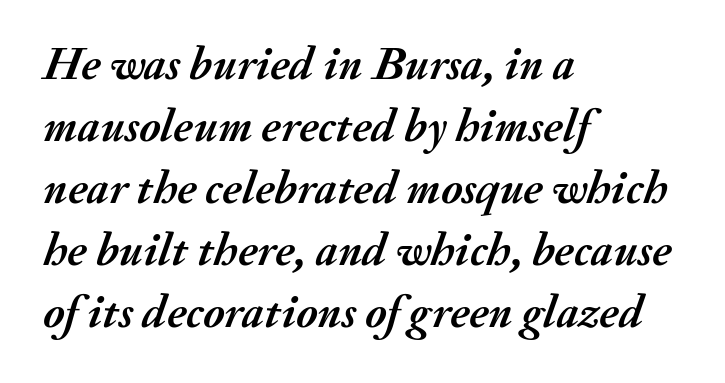
The image shows 47 px semibold type, italic (leaning right); set left-aligned, normal line spacing (1.32x), normal letter spacing, not underlined; medium stroke contrast and a small x-height.
